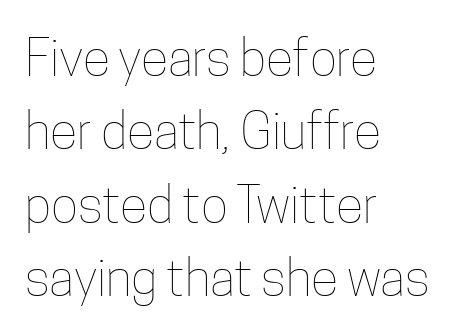
The image shows 51 px thin, condensed type, upright; set left-aligned, normal line spacing (1.44x), normal letter spacing, not underlined; low stroke contrast and a medium x-height.
